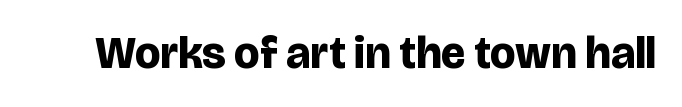
Q: Is the text bold? A: Yes.
Q: Is the text italic (slanted)? A: No, it is upright.
Q: Is the typeface a serif or a sans-serif typeface? A: Sans-serif.
Q: Is the text underlined? A: No.
Q: Is the spacing between letters normal or unusually wide? A: Normal.
Q: Width (condensed, normal, or wide)? A: Normal.
Q: Stroke contrast? A: Low.
Q: x-height? A: Large.
Q: Monospaced? A: No.
